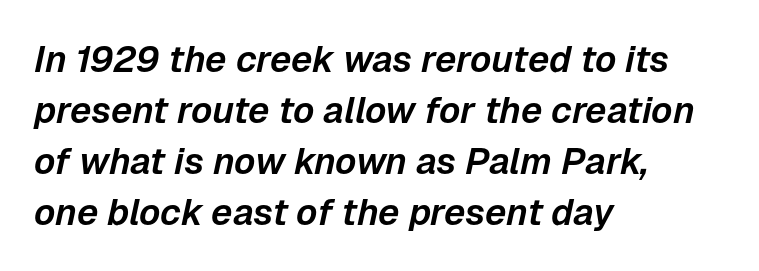
Q: Is the text italic (slanted)? A: Yes, it leans right by about 12 degrees.
Q: Is the text underlined? A: No.
Q: How is the paragraph aligned? A: Left-aligned.
Q: Is the spacing between letters normal or unusually wide? A: Normal.
Q: Is the spacing between lines tight, normal or loose? A: Normal.
Q: Width (condensed, normal, or wide)? A: Normal.
Q: Stroke contrast? A: Low.
Q: x-height? A: Medium.
Q: Monospaced? A: No.
